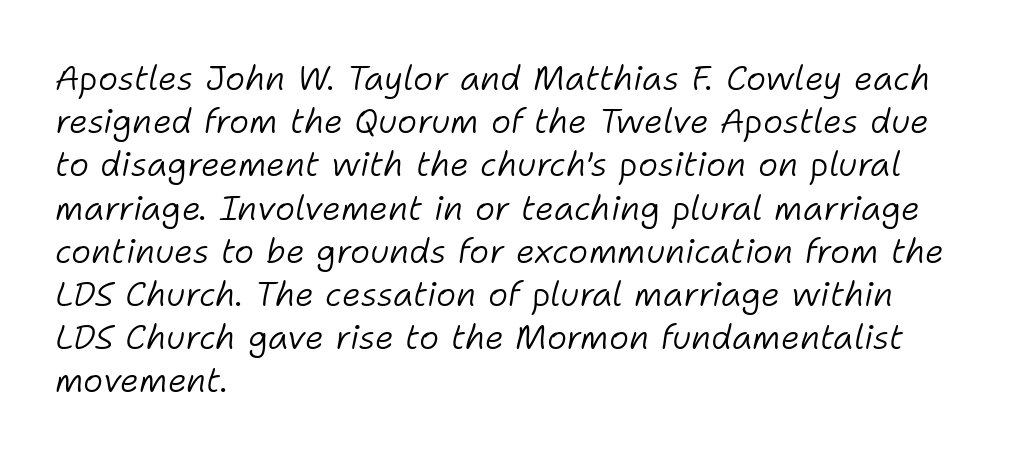
The image shows 34 px light type, italic (leaning right); set left-aligned, normal line spacing (1.27x), normal letter spacing, not underlined; low stroke contrast and a medium x-height.
